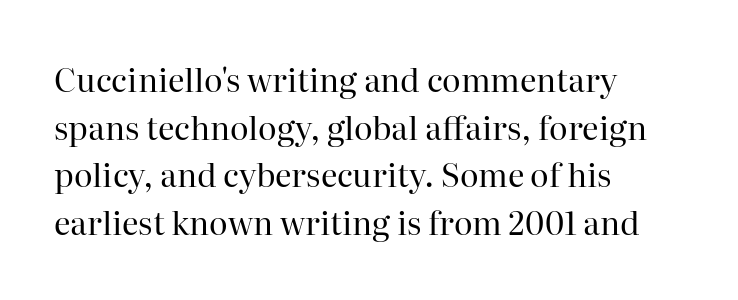
The image shows 32 px regular-weight serif type, upright; set left-aligned, normal line spacing (1.49x), normal letter spacing, not underlined; high stroke contrast and a medium x-height.
